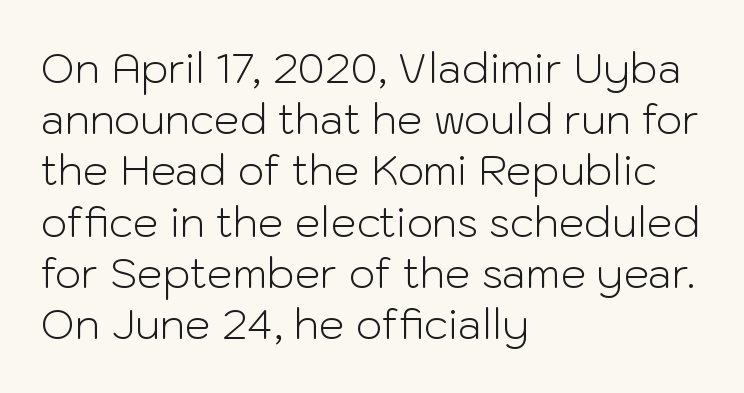
{"serif": "no", "italic": "no", "bold": "no", "weight": "light", "width": "normal", "stroke_contrast": "low", "x_height": "medium", "monospaced": "no", "underline": "no", "align": "left", "line_spacing": "normal", "line_spacing_ratio": 1.25, "letter_spacing": "normal", "letter_spacing_em": 0.0, "glyph_px": 41}
